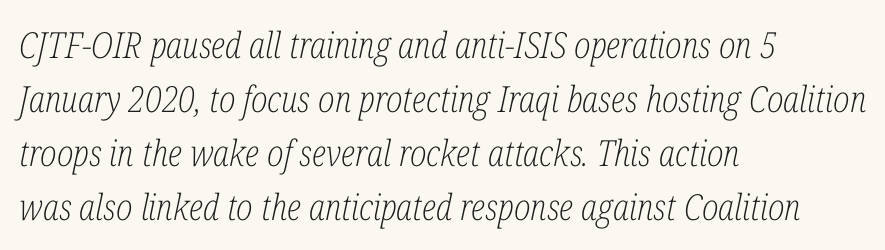
The letters advance in unequal steps, a hallmark of proportional type. Letters rest on an invisible, unmarked baseline. Notice how the stems are inclined rather than vertical — that's the hallmark of italics. Is the type heavy? It reads as light-to-regular instead.
